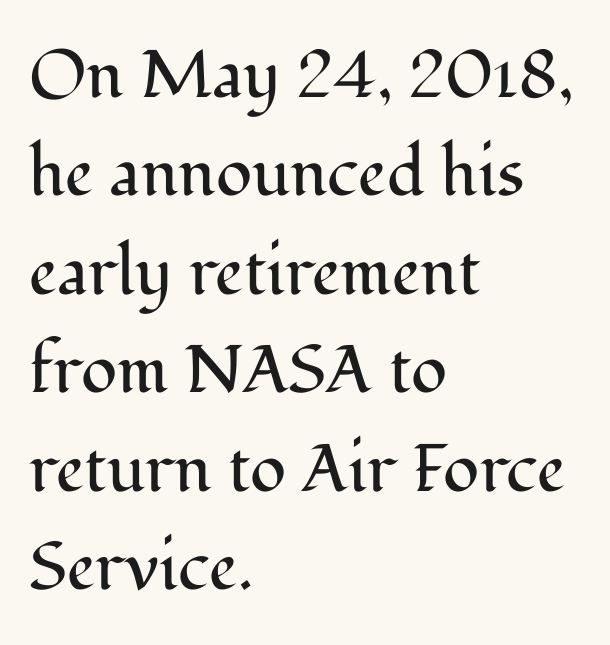
Q: Is the text bold? A: No.
Q: Is the text italic (slanted)? A: No, it is upright.
Q: Is the typeface a serif or a sans-serif typeface? A: Serif.
Q: Is the text underlined? A: No.
Q: How is the paragraph aligned? A: Left-aligned.
Q: Is the spacing between letters normal or unusually wide? A: Normal.
Q: Is the spacing between lines tight, normal or loose? A: Normal.
Q: Width (condensed, normal, or wide)? A: Normal.
Q: Stroke contrast? A: Medium.
Q: x-height? A: Medium.
Q: Monospaced? A: No.
